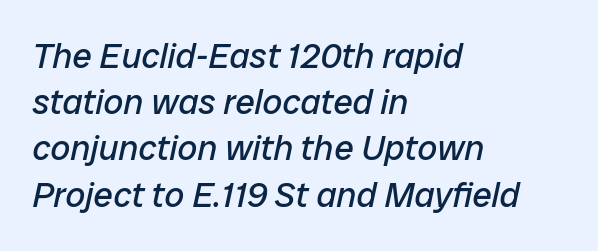
{"italic": "yes", "lean": "right", "slant_degrees": 12, "bold": "no", "weight": "regular", "width": "normal", "stroke_contrast": "low", "x_height": "medium", "monospaced": "no", "underline": "no", "align": "left", "line_spacing": "normal", "line_spacing_ratio": 1.32, "letter_spacing": "normal", "letter_spacing_em": 0.0, "glyph_px": 35}
